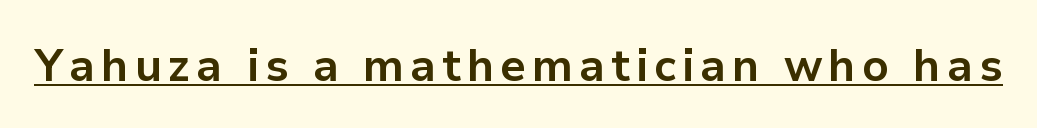
Q: Is the text bold? A: Yes.
Q: Is the text italic (slanted)? A: No, it is upright.
Q: Is the typeface a serif or a sans-serif typeface? A: Sans-serif.
Q: Is the text underlined? A: Yes.
Q: Width (condensed, normal, or wide)? A: Normal.
Q: Stroke contrast? A: Low.
Q: x-height? A: Medium.
Q: Monospaced? A: No.
